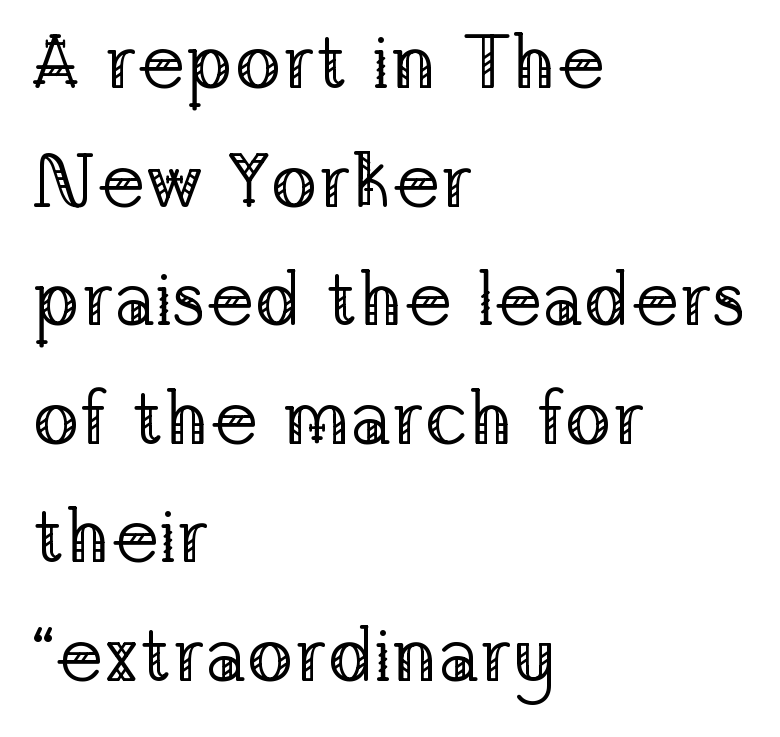
The image shows 77 px regular-weight serif type, upright; set left-aligned, normal line spacing (1.54x), normal letter spacing, not underlined; low stroke contrast and a medium x-height.
